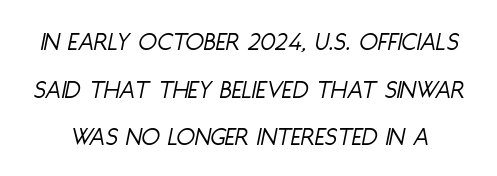
Every character sits at an angle, as italics do. Clear beneath every line of the passage. Is the type heavy? It reads as light-to-regular instead. You could call the tracking neutral — neither tight nor loose.
